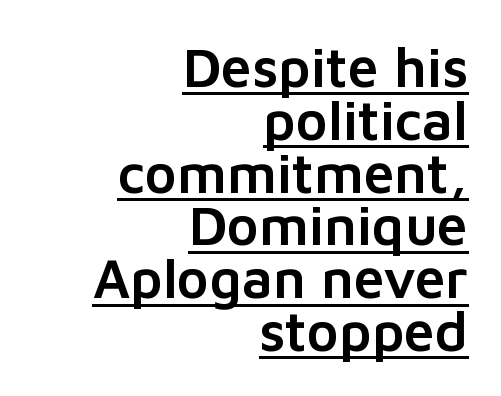
The image shows 55 px sans-serif type, upright; set right-aligned, tight line spacing (0.96x), normal letter spacing, underlined; low stroke contrast and a medium x-height.
